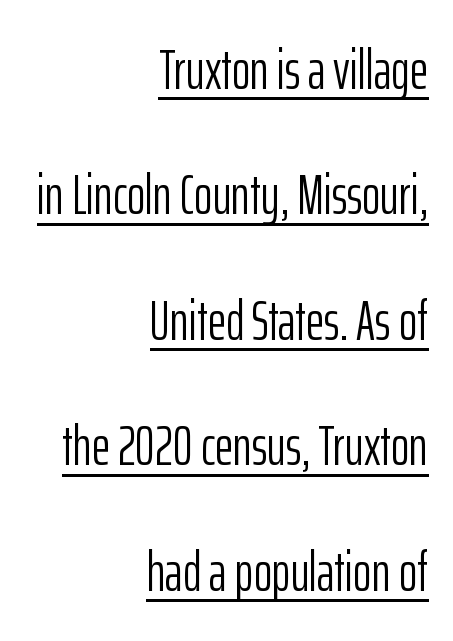
The image shows 56 px light, condensed sans-serif type, upright; set right-aligned, loose line spacing (2.24x), normal letter spacing, underlined; low stroke contrast and a medium x-height.
